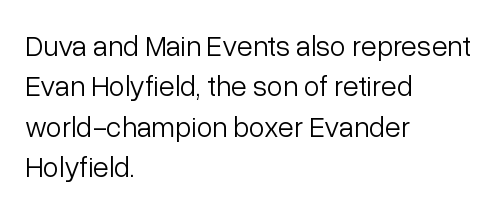
The font is comparable to plain body text, perhaps lighter. Tracking here is standard; glyphs follow each other at the usual distance. Nobody drew a line under any word here. Does the lettering tilt? It doesn't — this is upright. Notice how descenders clear the ascenders below comfortably — that's standard leading. Note the varied advance widths — an 'i' is clearly narrower than an 'm'.
